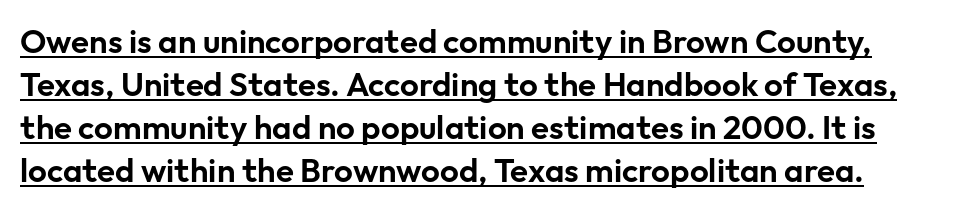
The image shows 33 px sans-serif type, upright; set normal line spacing (1.3x), normal letter spacing, underlined; low stroke contrast and a medium x-height.
